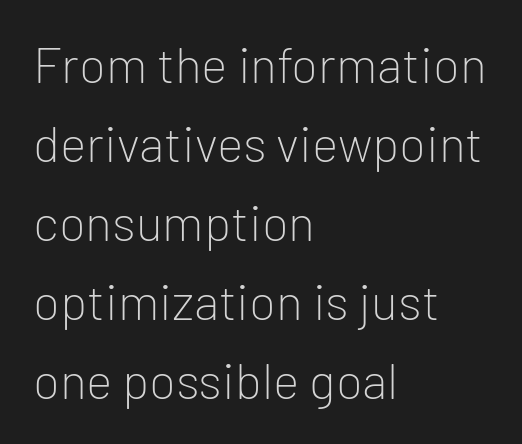
Q: Is the text bold? A: No.
Q: Is the text italic (slanted)? A: No, it is upright.
Q: Is the typeface a serif or a sans-serif typeface? A: Sans-serif.
Q: Is the text underlined? A: No.
Q: How is the paragraph aligned? A: Left-aligned.
Q: Is the spacing between letters normal or unusually wide? A: Normal.
Q: Is the spacing between lines tight, normal or loose? A: Normal.
Q: Width (condensed, normal, or wide)? A: Normal.
Q: Stroke contrast? A: Low.
Q: x-height? A: Medium.
Q: Monospaced? A: No.
